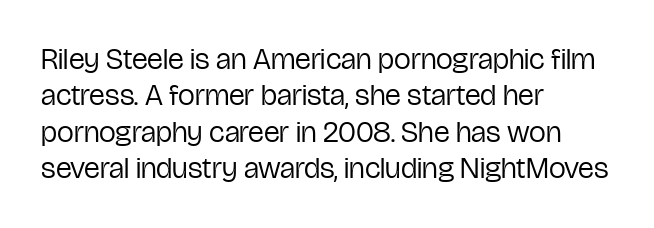
Caption: face not bold, strokes unweighted. Grotesque or geometric, the face here clearly has no serifs. Each word holds together tightly as a unit, with standard inter-letter gaps. Nobody drew a line under any word here.
